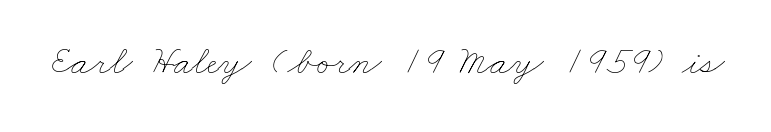
{"bold": "no", "weight": "thin", "width": "wide", "stroke_contrast": "low", "x_height": "small", "monospaced": "no", "underline": "no", "letter_spacing": "normal", "letter_spacing_em": 0.0, "glyph_px": 40}
